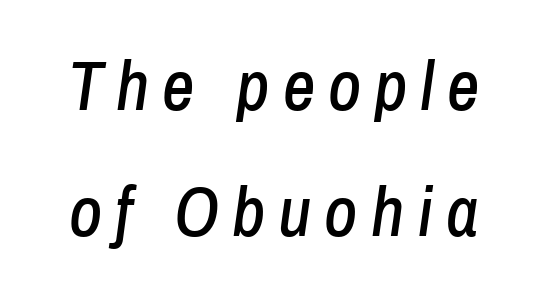
Q: Is the text italic (slanted)? A: Yes, it leans right by about 8 degrees.
Q: Is the text underlined? A: No.
Q: Width (condensed, normal, or wide)? A: Condensed.
Q: Stroke contrast? A: Low.
Q: x-height? A: Medium.
Q: Monospaced? A: No.
